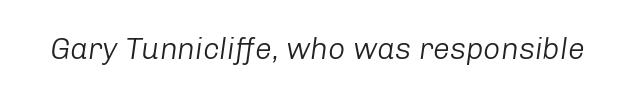
{"italic": "yes", "lean": "right", "slant_degrees": 8, "bold": "no", "weight": "light", "width": "normal", "stroke_contrast": "low", "x_height": "medium", "monospaced": "no", "underline": "no", "letter_spacing": "normal", "letter_spacing_em": 0.0, "glyph_px": 30}
